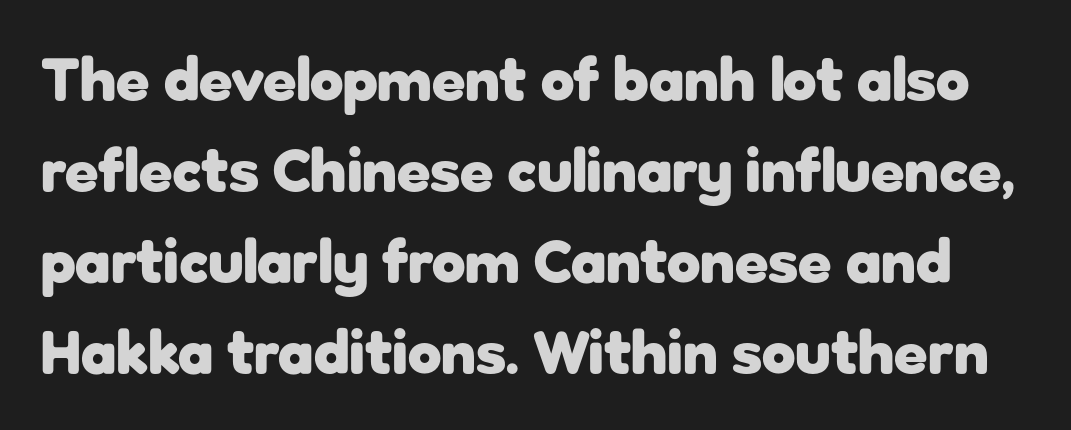
{"serif": "no", "italic": "no", "bold": "yes", "weight": "heavy", "width": "normal", "stroke_contrast": "low", "x_height": "medium", "monospaced": "no", "underline": "no", "line_spacing": "normal", "line_spacing_ratio": 1.49, "letter_spacing": "normal", "letter_spacing_em": 0.0, "glyph_px": 61}
